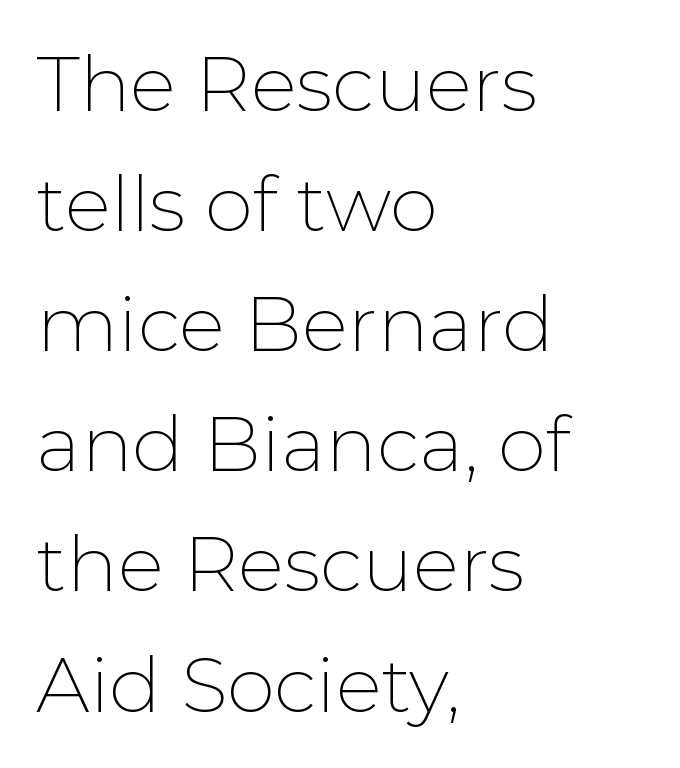
The typography opts for an upright posture over an oblique one. The characters display no serif detailing; their extremities are plain. Notice how descenders clear the ascenders below comfortably — that's standard leading. These lines are rendered in a variable-pitch font.
